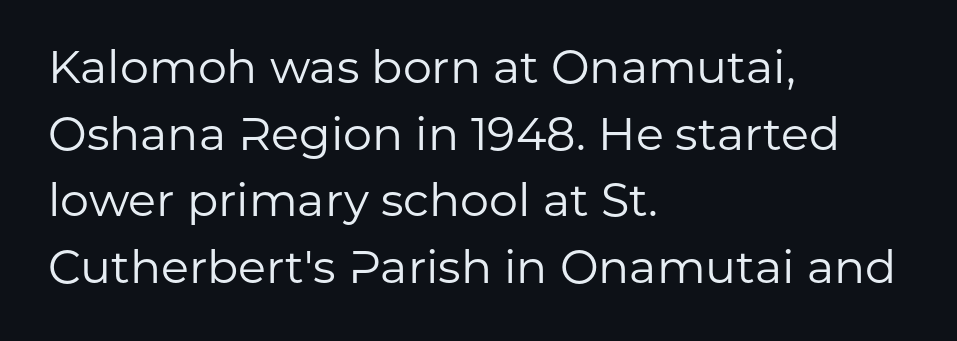
The specimen reads as upright at a glance. Each row of text sits above clean, open space. Typographically, this falls in the sans-serif category. Spacing verdict: proportional, widths tailored to each character.
